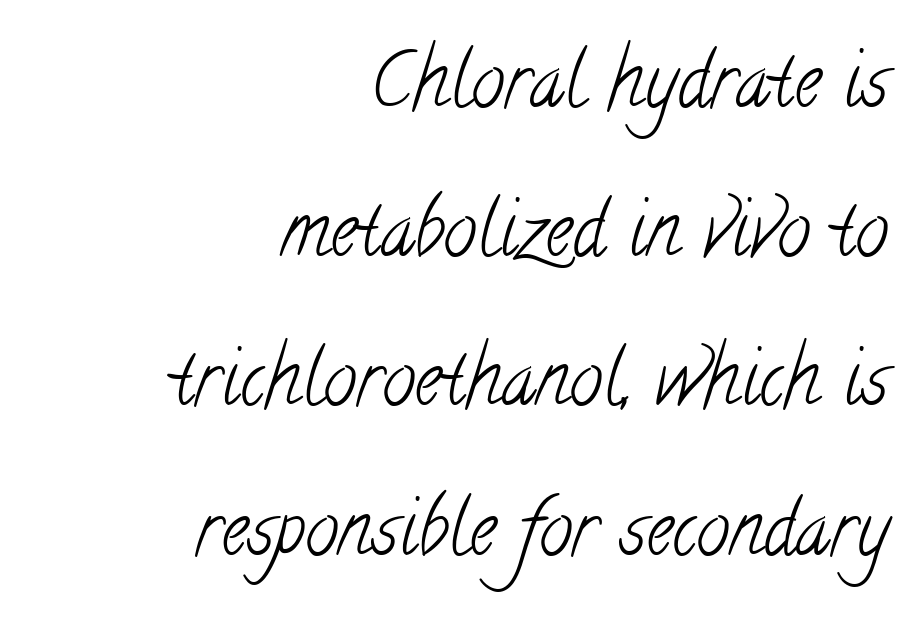
The image shows 75 px light, condensed type; set right-aligned, loose line spacing (1.99x), normal letter spacing, not underlined; low stroke contrast and a small x-height.
